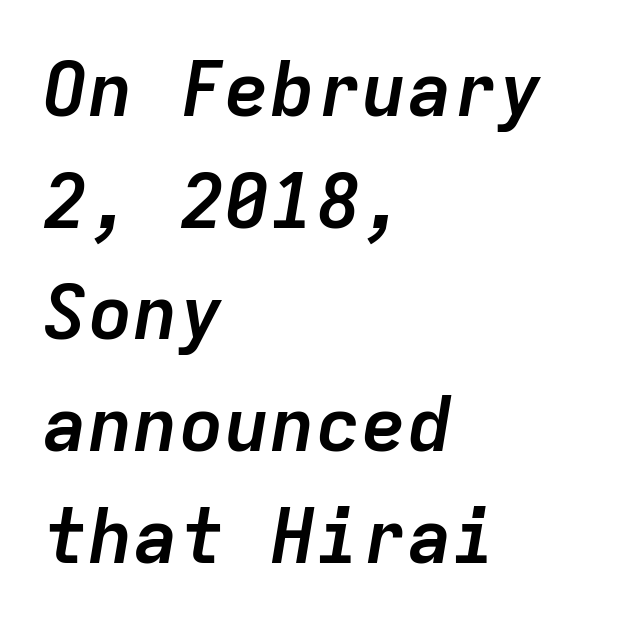
The leading is moderate, giving the passage an even texture. The passage shown leans; its letterforms are oblique. A bare baseline throughout the passage. Where is the straight margin? On the left. Is this a fixed-width face? Yes — each glyph sits in an identical cell.
